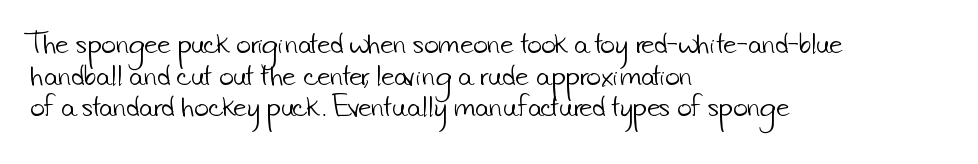
Q: Is the text bold? A: No.
Q: Is the text underlined? A: No.
Q: How is the paragraph aligned? A: Left-aligned.
Q: Is the spacing between letters normal or unusually wide? A: Normal.
Q: Is the spacing between lines tight, normal or loose? A: Normal.
